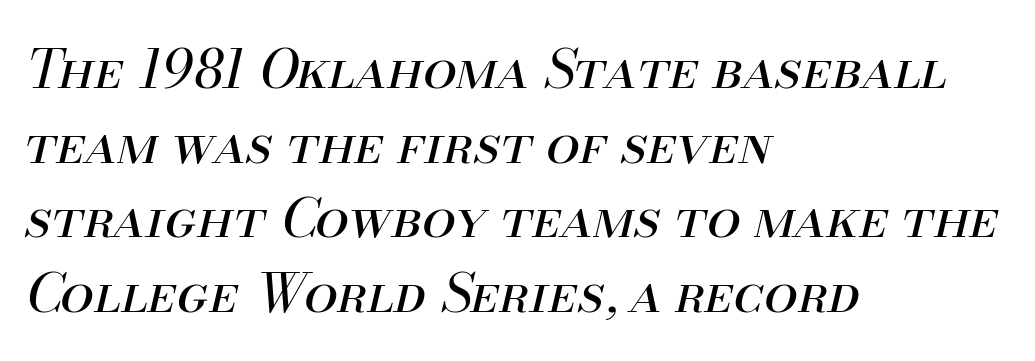
{"italic": "yes", "lean": "right", "slant_degrees": 13, "bold": "no", "weight": "regular", "width": "normal", "stroke_contrast": "medium", "x_height": "small", "monospaced": "no", "underline": "no", "align": "left", "line_spacing": "normal", "line_spacing_ratio": 1.38, "letter_spacing": "normal", "letter_spacing_em": 0.0, "glyph_px": 54}
